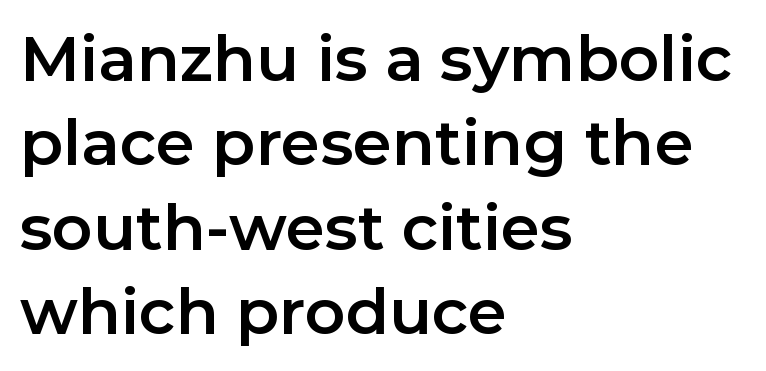
Q: Is the text italic (slanted)? A: No, it is upright.
Q: Is the typeface a serif or a sans-serif typeface? A: Sans-serif.
Q: Is the text underlined? A: No.
Q: How is the paragraph aligned? A: Left-aligned.
Q: Is the spacing between letters normal or unusually wide? A: Normal.
Q: Is the spacing between lines tight, normal or loose? A: Normal.
Q: Width (condensed, normal, or wide)? A: Normal.
Q: Stroke contrast? A: Low.
Q: x-height? A: Medium.
Q: Monospaced? A: No.
